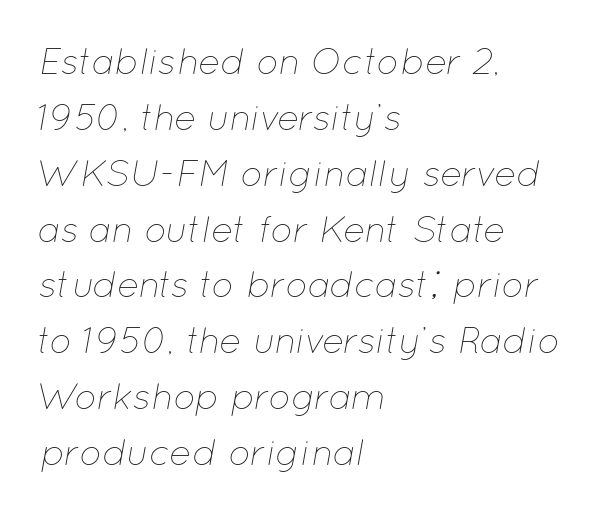
The image shows 37 px thin type, italic (leaning right); set left-aligned, normal line spacing (1.51x), normal letter spacing, not underlined; low stroke contrast and a medium x-height.
